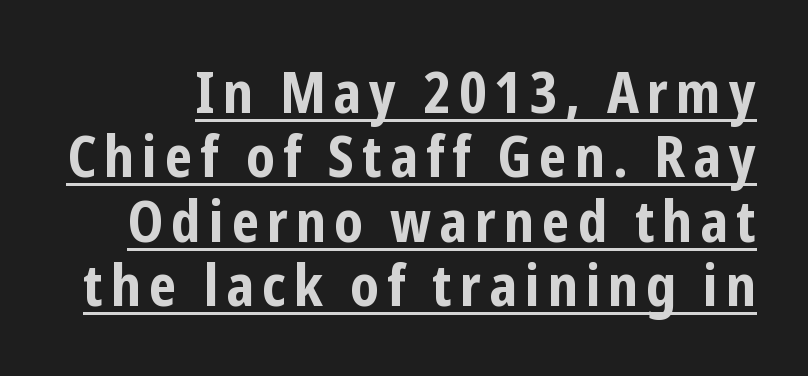
I'd describe the lettering as bold — thick and assertive. The words here are underlined. Posture: vertical. These lines are rendered in a variable-pitch font.
